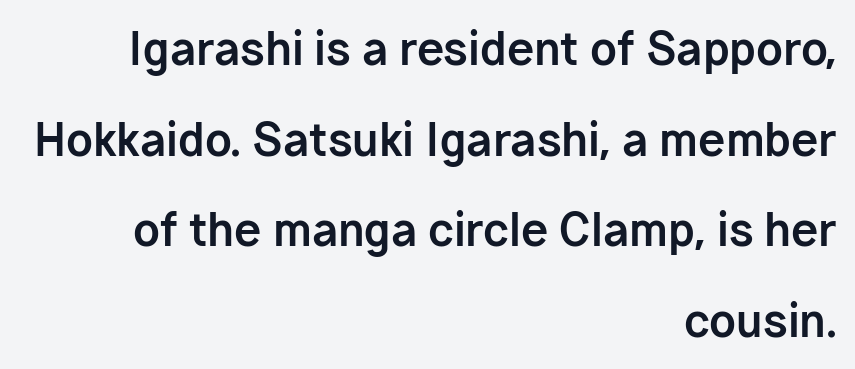
Q: Is the text bold? A: Yes.
Q: Is the text italic (slanted)? A: No, it is upright.
Q: Is the typeface a serif or a sans-serif typeface? A: Sans-serif.
Q: Is the text underlined? A: No.
Q: How is the paragraph aligned? A: Right-aligned.
Q: Is the spacing between letters normal or unusually wide? A: Normal.
Q: Is the spacing between lines tight, normal or loose? A: Loose.
Q: Width (condensed, normal, or wide)? A: Normal.
Q: Stroke contrast? A: Low.
Q: x-height? A: Medium.
Q: Monospaced? A: No.
